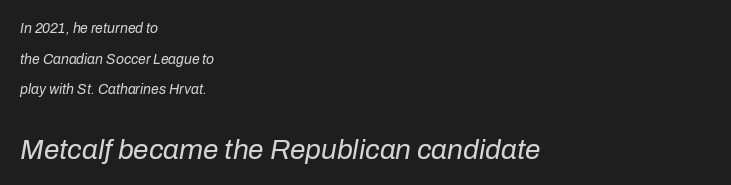
{"italic": "yes", "lean": "right", "slant_degrees": 10, "bold": "no", "weight": "regular", "width": "normal", "stroke_contrast": "low", "x_height": "medium", "monospaced": "no", "underline": "no", "align": "left", "line_spacing": "loose", "line_spacing_ratio": 2.18, "letter_spacing": "normal", "letter_spacing_em": 0.0, "larger_block": "second", "size_ratio": 2.0, "glyph_px": 28}
